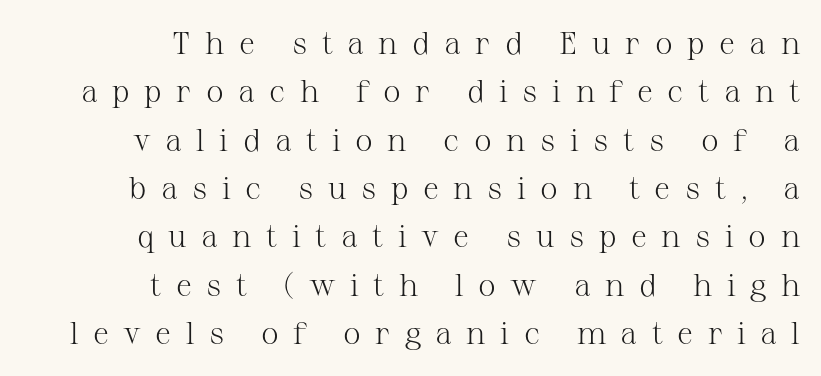
Yep, those are serifs on the letters. These lines stack with their right ends in a neat column. Rendered with straight, roman letterforms. No heavy texture on the line: the type isn't bold. These lines are rendered in a variable-pitch font. The line texture is sparse and dotted thanks to wide tracking.
